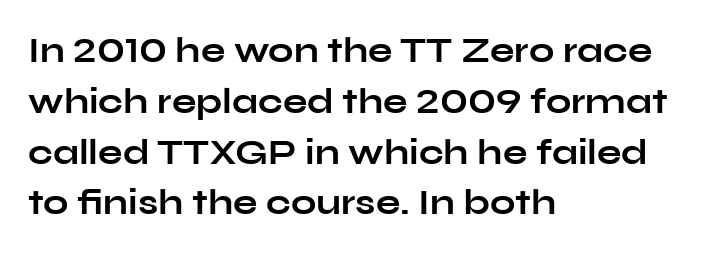
Q: Is the text bold? A: Yes.
Q: Is the text italic (slanted)? A: No, it is upright.
Q: Is the typeface a serif or a sans-serif typeface? A: Sans-serif.
Q: Is the text underlined? A: No.
Q: How is the paragraph aligned? A: Left-aligned.
Q: Is the spacing between letters normal or unusually wide? A: Normal.
Q: Is the spacing between lines tight, normal or loose? A: Normal.
Q: Width (condensed, normal, or wide)? A: Wide.
Q: Stroke contrast? A: Low.
Q: x-height? A: Medium.
Q: Monospaced? A: No.
